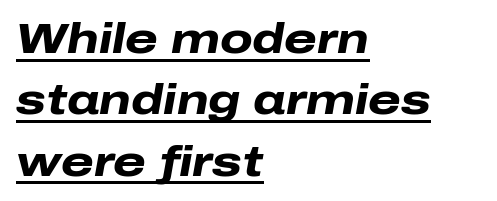
The strokes are fattened all the way to bold. Does a line run under the words? Yes, clearly. Spacing between characters is what you'd get straight out of the box. The rendering uses natural spacing where letterforms have individual widths. Italic: yes, the glyphs are oblique.
